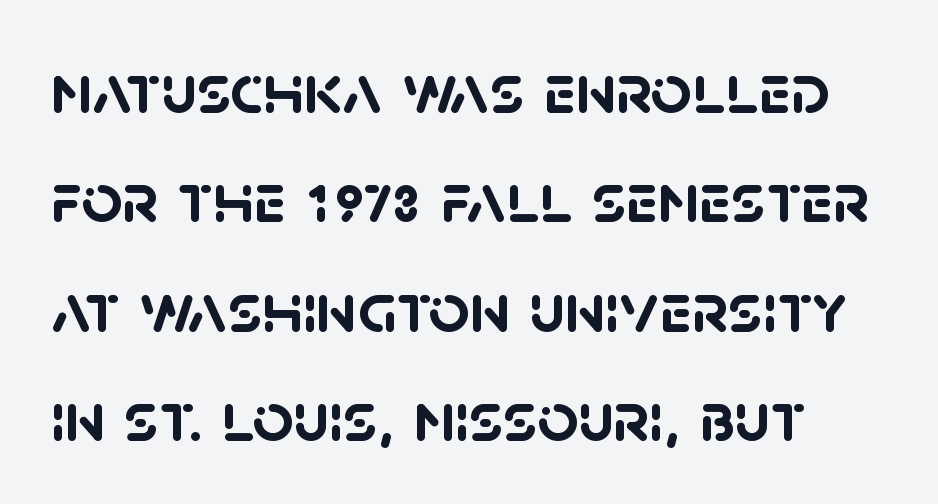
The image shows 72 px semibold sans-serif type; set normal line spacing (1.52x), normal letter spacing, not underlined; low stroke contrast and a large x-height.
